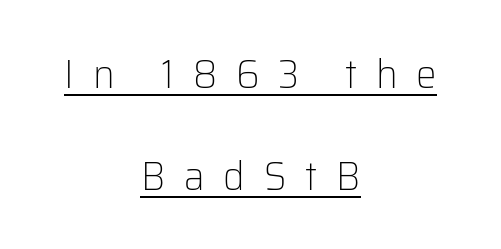
Q: Is the text bold? A: No.
Q: Is the text italic (slanted)? A: No, it is upright.
Q: Is the typeface a serif or a sans-serif typeface? A: Sans-serif.
Q: Is the text underlined? A: Yes.
Q: How is the paragraph aligned? A: Centered.
Q: Is the spacing between letters normal or unusually wide? A: Unusually wide.
Q: Is the spacing between lines tight, normal or loose? A: Loose.
Q: Width (condensed, normal, or wide)? A: Normal.
Q: Stroke contrast? A: Low.
Q: x-height? A: Medium.
Q: Monospaced? A: No.
